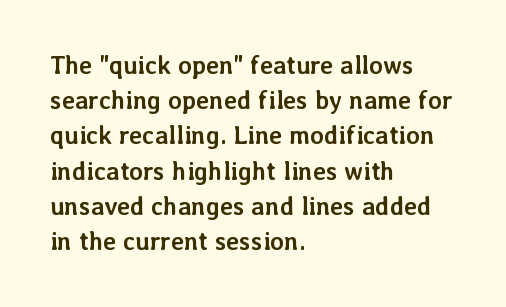
{"italic": "no", "bold": "yes", "underline": "no", "align": "left", "line_spacing": "normal", "line_spacing_ratio": 1.41, "letter_spacing": "normal", "letter_spacing_em": 0.0, "glyph_px": 25}
